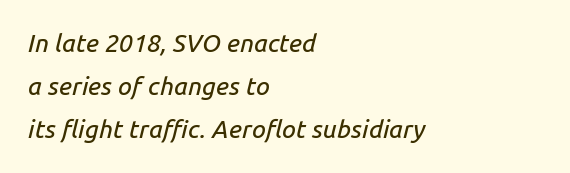
Plain, unruled lines of type. Yep, that's italic — everything's leaning. The passage is arranged the way most books set body copy — flush left. The passage shown has conventional tracking throughout.
